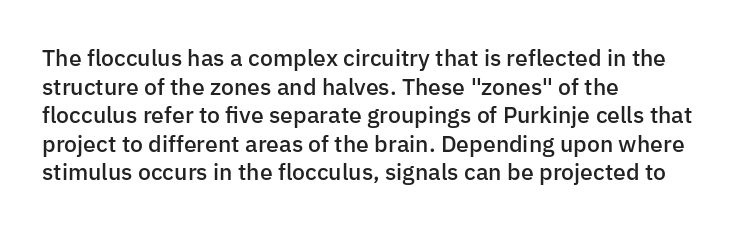
Q: Is the text bold? A: Semi-bold.
Q: Is the text italic (slanted)? A: No, it is upright.
Q: Is the text underlined? A: No.
Q: How is the paragraph aligned? A: Left-aligned.
Q: Is the spacing between letters normal or unusually wide? A: Normal.
